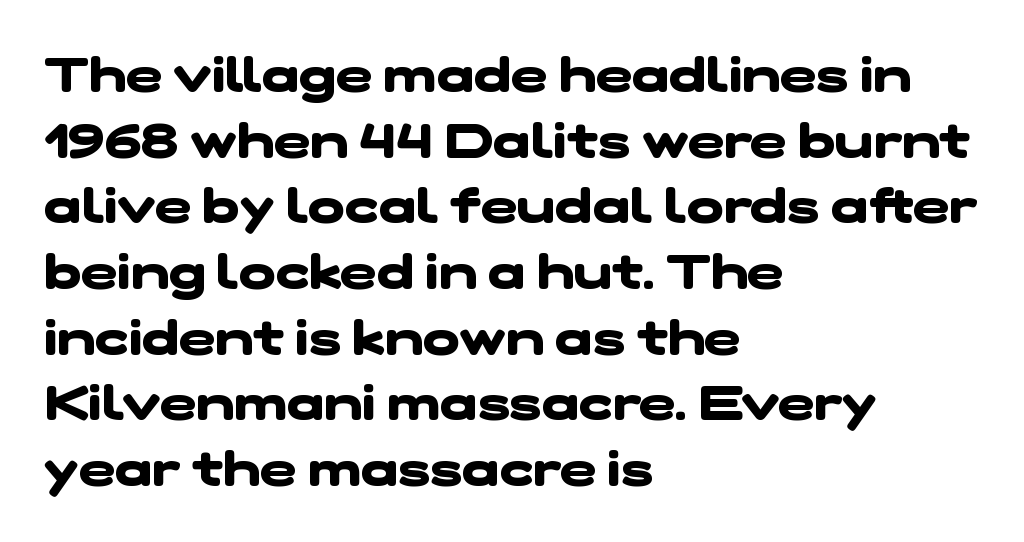
{"serif": "no", "bold": "yes", "weight": "heavy", "width": "wide", "stroke_contrast": "low", "x_height": "medium", "monospaced": "no", "underline": "no", "align": "left", "line_spacing": "normal", "line_spacing_ratio": 1.34, "letter_spacing": "normal", "letter_spacing_em": 0.0, "glyph_px": 49}
